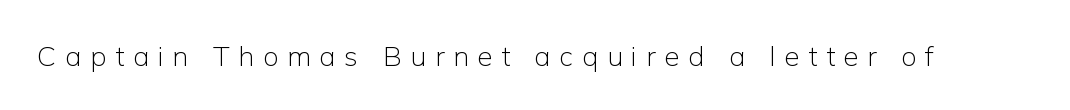
Designer's note — italics off, roman on. Each letter keeps its own natural width here, so spacing adapts to shape. Anything drawn beneath the words? Only blank space. Font category for this specimen: sans-serif. The strokes carry an ordinary text weight at most. The tracking jumps out immediately: characters are airy and widely separated.
